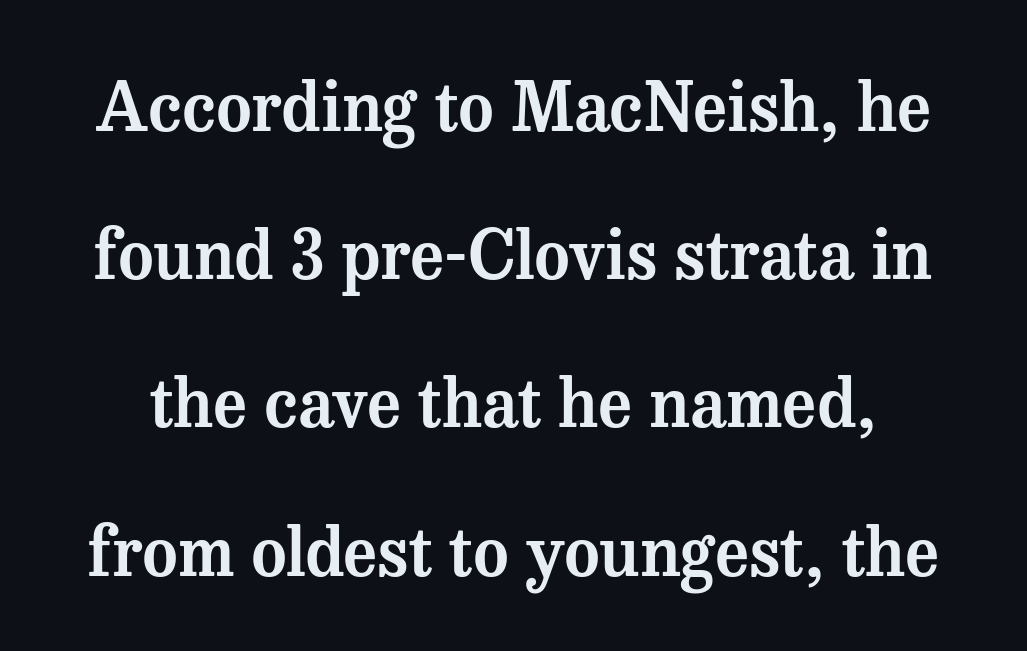
{"serif": "yes", "italic": "no", "width": "normal", "stroke_contrast": "medium", "x_height": "medium", "monospaced": "no", "underline": "no", "line_spacing": "loose", "line_spacing_ratio": 2.18, "letter_spacing": "normal", "letter_spacing_em": 0.0, "glyph_px": 68}
